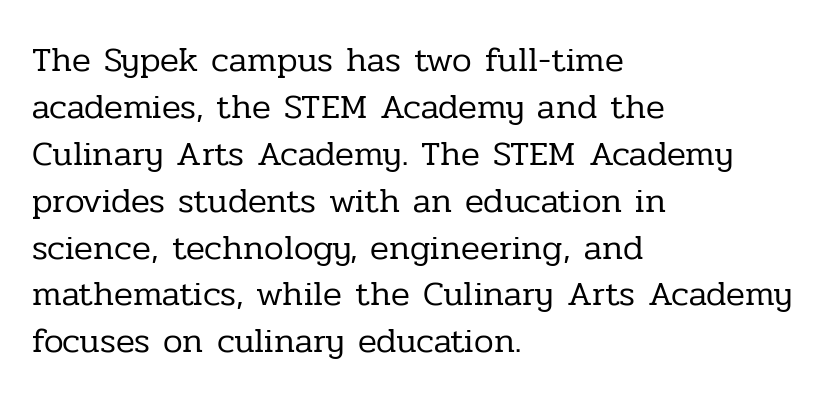
Q: Is the text bold? A: No.
Q: Is the text italic (slanted)? A: No, it is upright.
Q: Is the typeface a serif or a sans-serif typeface? A: Serif.
Q: Is the text underlined? A: No.
Q: How is the paragraph aligned? A: Left-aligned.
Q: Is the spacing between letters normal or unusually wide? A: Normal.
Q: Is the spacing between lines tight, normal or loose? A: Normal.
Q: Width (condensed, normal, or wide)? A: Normal.
Q: Stroke contrast? A: Low.
Q: x-height? A: Medium.
Q: Monospaced? A: No.
